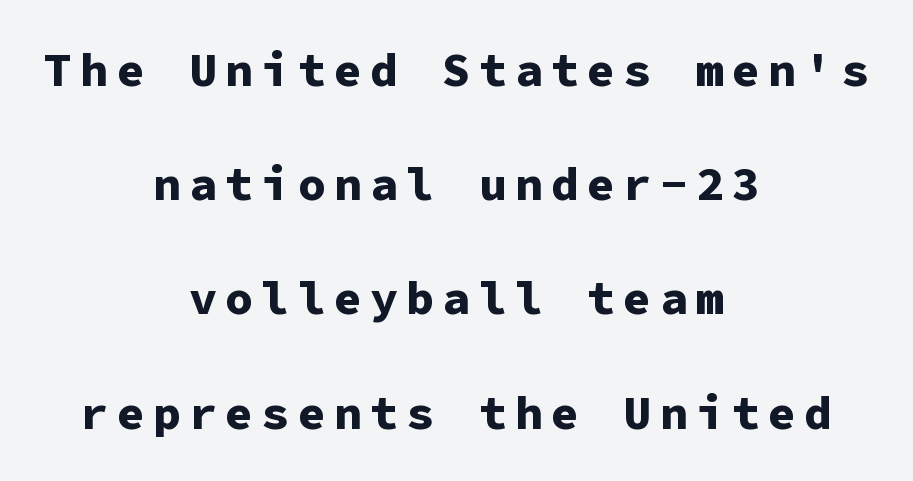
Q: Is the text bold? A: Yes.
Q: Is the text italic (slanted)? A: No, it is upright.
Q: Is the typeface a serif or a sans-serif typeface? A: Sans-serif.
Q: Is the text underlined? A: No.
Q: How is the paragraph aligned? A: Centered.
Q: Is the spacing between lines tight, normal or loose? A: Loose.
Q: Width (condensed, normal, or wide)? A: Normal.
Q: Stroke contrast? A: Low.
Q: x-height? A: Medium.
Q: Monospaced? A: Yes.
